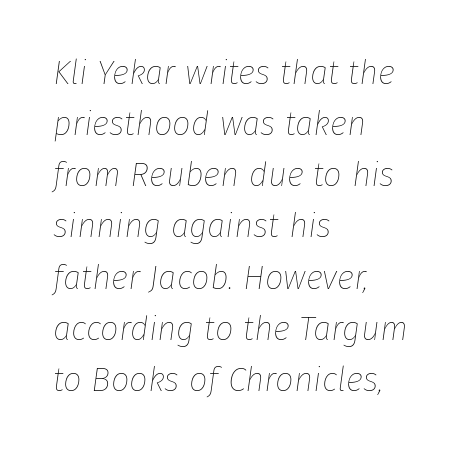
Q: Is the text bold? A: No.
Q: Is the text italic (slanted)? A: Yes, it leans right by about 8 degrees.
Q: Is the text underlined? A: No.
Q: How is the paragraph aligned? A: Left-aligned.
Q: Is the spacing between letters normal or unusually wide? A: Normal.
Q: Is the spacing between lines tight, normal or loose? A: Normal.
Q: Width (condensed, normal, or wide)? A: Normal.
Q: Stroke contrast? A: Low.
Q: x-height? A: Medium.
Q: Monospaced? A: No.
